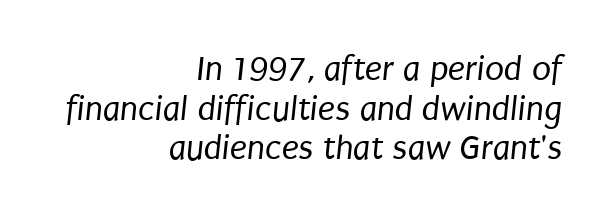
Is the type heavy? It reads as light-to-regular instead. The passage shown is not underscored anywhere. One glance says dense: line gaps are narrower than usual. Notice how the passage keeps a crisp vertical edge on the right only.
